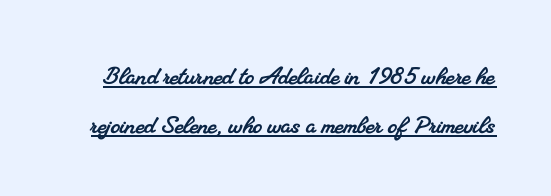
The image shows 30 px serif type; set normal line spacing (1.62x), normal letter spacing, underlined; medium stroke contrast and a small x-height.
